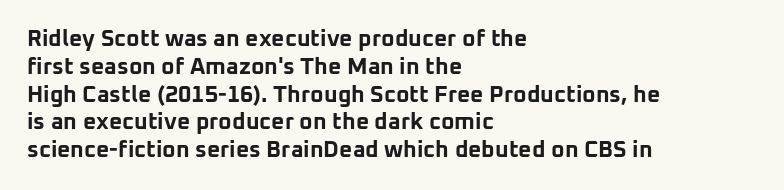
{"italic": "no", "bold": "yes", "underline": "no", "align": "left", "line_spacing_ratio": 1.21, "letter_spacing": "normal", "letter_spacing_em": 0.0, "glyph_px": 23}
